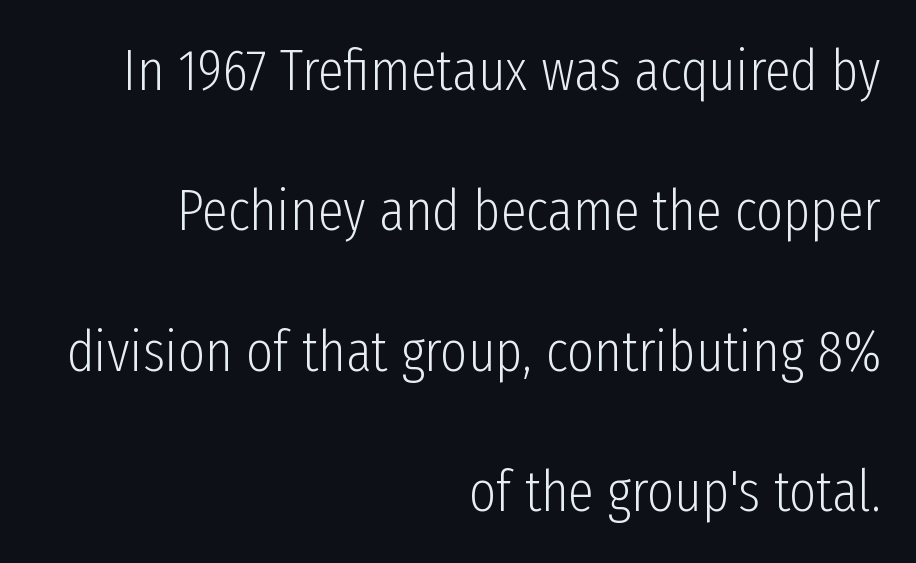
Q: Is the text bold? A: No.
Q: Is the text italic (slanted)? A: No, it is upright.
Q: Is the typeface a serif or a sans-serif typeface? A: Sans-serif.
Q: Is the text underlined? A: No.
Q: How is the paragraph aligned? A: Right-aligned.
Q: Is the spacing between letters normal or unusually wide? A: Normal.
Q: Is the spacing between lines tight, normal or loose? A: Loose.
Q: Width (condensed, normal, or wide)? A: Condensed.
Q: Stroke contrast? A: Low.
Q: x-height? A: Medium.
Q: Monospaced? A: No.
